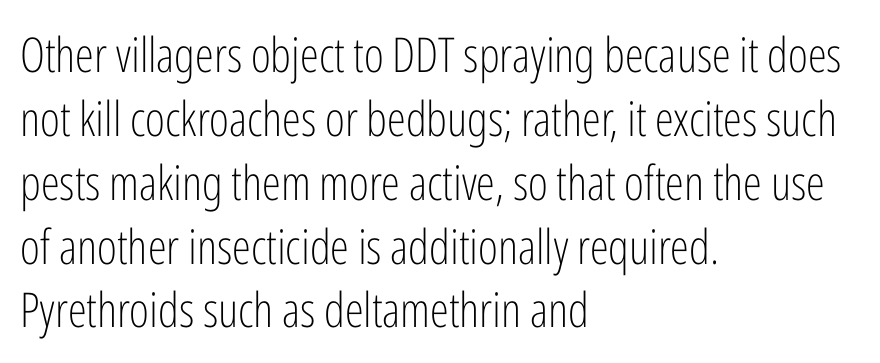
Rows of type keep a routine distance in the vertical direction. These lines are rendered in a variable-pitch font. Look at the tracking — it's just the regular setting, nothing added. Unlike italic type, these characters show no tilt at all. Descenders are the only things crossing below the line.
